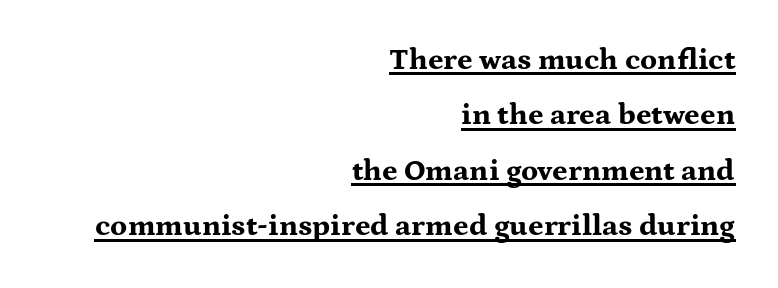
Does the type have serifs? Yes, each stem ends in a small foot. This rendering leaves character spacing at its baseline value. The sample's only ornament is a line tracing under the words. Do the characters align in a grid? No, the font is proportional. Layout note: lines flush right. The font's upright variant was chosen for this text.
